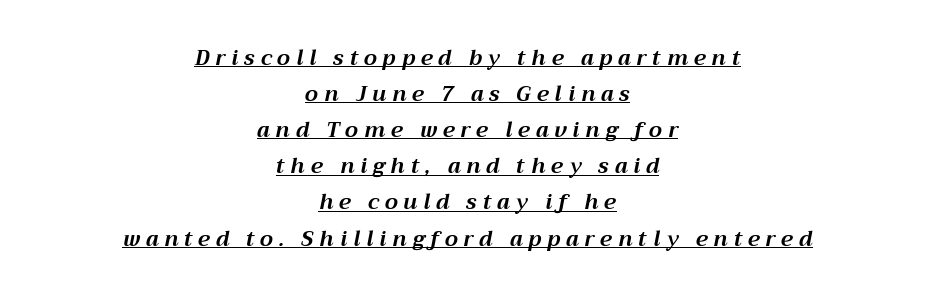
The image shows 21 px bold type, italic (leaning right); set centered, line spacing 1.72x, unusually wide letter spacing (+0.28 em), underlined.
